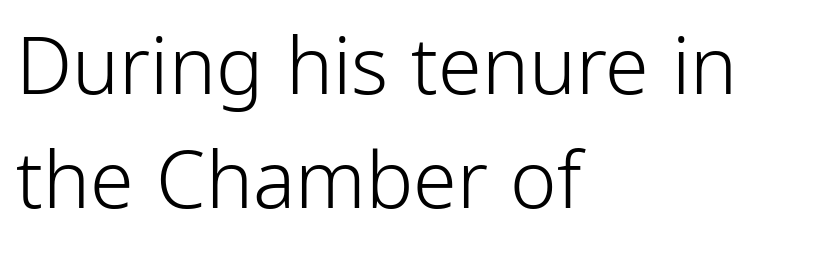
Q: Is the text bold? A: No.
Q: Is the text italic (slanted)? A: No, it is upright.
Q: Is the typeface a serif or a sans-serif typeface? A: Sans-serif.
Q: Is the text underlined? A: No.
Q: How is the paragraph aligned? A: Left-aligned.
Q: Is the spacing between letters normal or unusually wide? A: Normal.
Q: Is the spacing between lines tight, normal or loose? A: Normal.
Q: Width (condensed, normal, or wide)? A: Condensed.
Q: Stroke contrast? A: Low.
Q: x-height? A: Medium.
Q: Monospaced? A: No.
